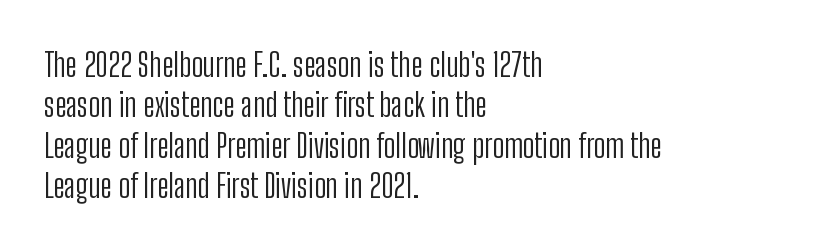
Each letter keeps its own natural width here, so spacing adapts to shape. Each stroke keeps to a modest, everyday thickness or less. Descender tails drop into unmarked territory. These lines were composed using upright roman letters.
